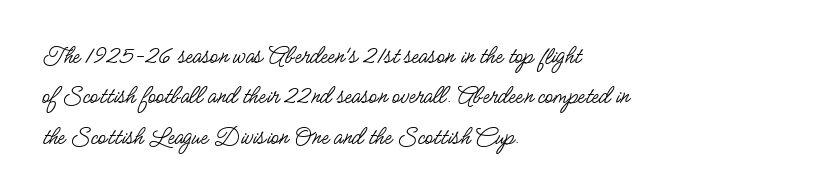
The image shows 26 px text type; set left-aligned, normal line spacing (1.55x), normal letter spacing, not underlined.
